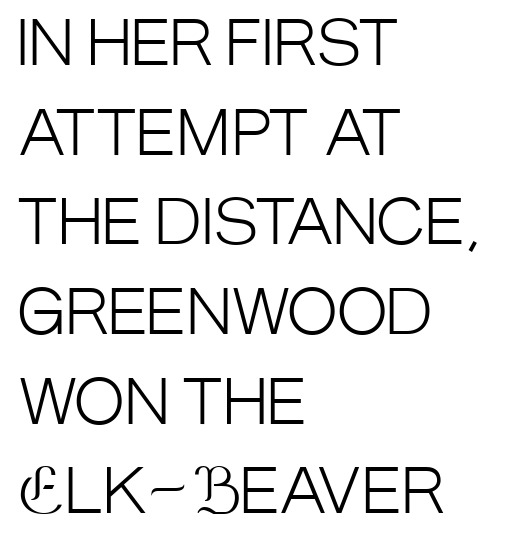
{"serif": "no", "italic": "no", "bold": "no", "weight": "light", "width": "condensed", "stroke_contrast": "low", "x_height": "large", "monospaced": "no", "underline": "no", "align": "left", "line_spacing": "normal", "line_spacing_ratio": 1.47, "letter_spacing": "normal", "letter_spacing_em": 0.0, "glyph_px": 61}
